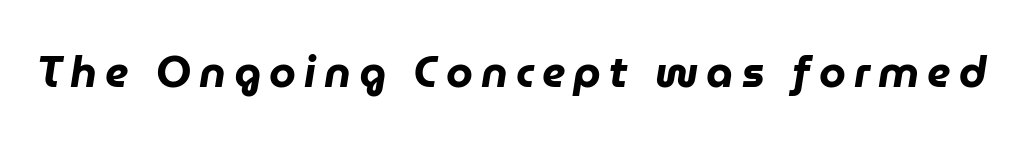
Q: Is the text bold? A: Yes.
Q: Is the text italic (slanted)? A: Yes, it leans right by about 9 degrees.
Q: Is the text underlined? A: No.
Q: Width (condensed, normal, or wide)? A: Normal.
Q: Stroke contrast? A: Low.
Q: x-height? A: Medium.
Q: Monospaced? A: No.
